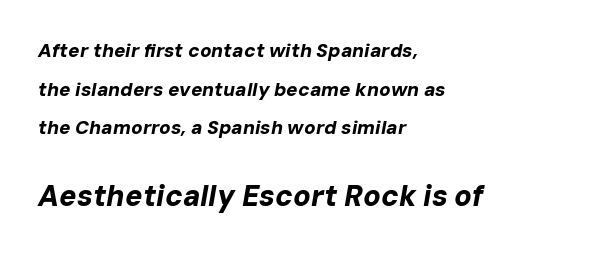
In terms of posture, this sample is oblique. Stroke thickness is high; the sample reads as a true bold. Short and long lines alike share a common starting point at left. Check under the words: just untouched page. The lower block of text is set noticeably larger than the block above it. Compared with typical paragraphs, the rows here are farther apart.
